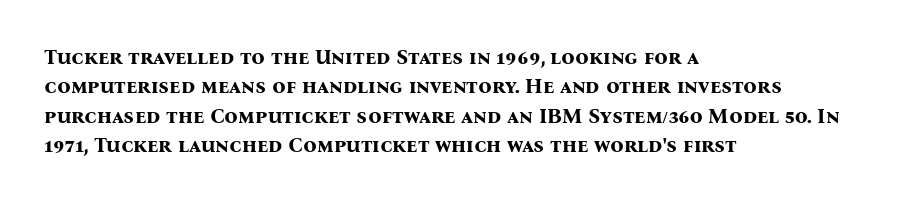
{"italic": "no", "bold": "yes", "underline": "no", "align": "left", "line_spacing": "normal", "line_spacing_ratio": 1.4, "letter_spacing": "normal", "letter_spacing_em": 0.0, "glyph_px": 21}
